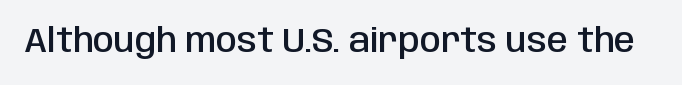
The image shows 34 px semibold, condensed sans-serif type, upright; set normal letter spacing, not underlined; low stroke contrast and a large x-height.
